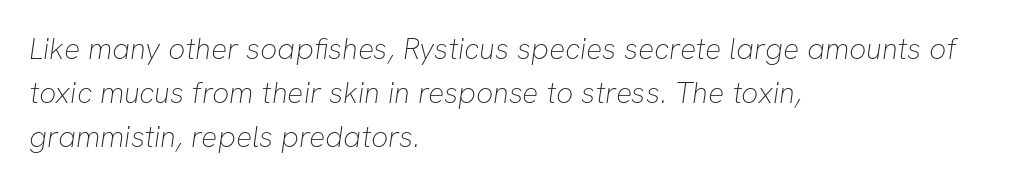
The font sits on the lighter half of the weight spectrum, regular included. The type is set solid horizontally, with unmodified tracking. No feet cap the strokes, marking this as sans-serif type. How would I describe the line gaps? Plain and ordinary. The string is rendered with underlining switched off.
